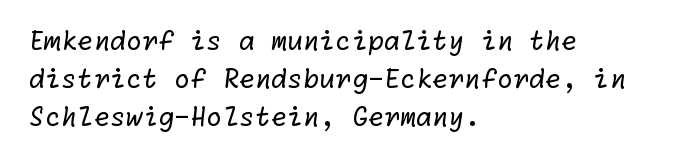
The image shows 26 px text type; set left-aligned, normal line spacing (1.47x), normal letter spacing, not underlined.
